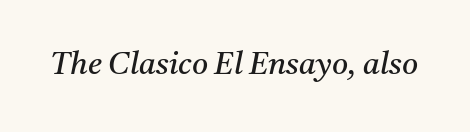
{"serif": "yes", "italic": "yes", "lean": "right", "slant_degrees": 11, "bold": "no", "weight": "regular", "width": "normal", "stroke_contrast": "medium", "x_height": "medium", "monospaced": "no", "underline": "no", "letter_spacing": "normal", "letter_spacing_em": 0.0, "glyph_px": 31}
